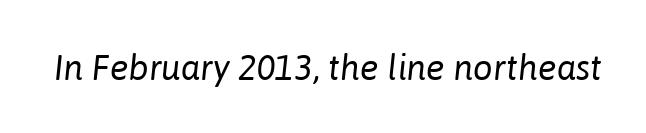
{"italic": "yes", "lean": "right", "slant_degrees": 6, "bold": "no", "weight": "regular", "width": "normal", "stroke_contrast": "low", "x_height": "medium", "monospaced": "no", "underline": "no", "letter_spacing": "normal", "letter_spacing_em": 0.0, "glyph_px": 35}
